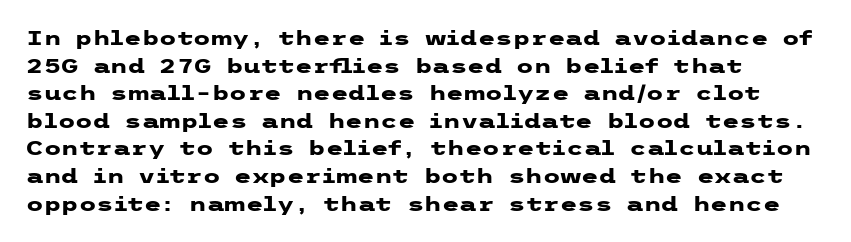
Q: Is the text bold? A: Yes.
Q: Is the text italic (slanted)? A: No, it is upright.
Q: Is the text underlined? A: No.
Q: How is the paragraph aligned? A: Left-aligned.
Q: Is the spacing between letters normal or unusually wide? A: Normal.
Q: Is the spacing between lines tight, normal or loose? A: Normal.
